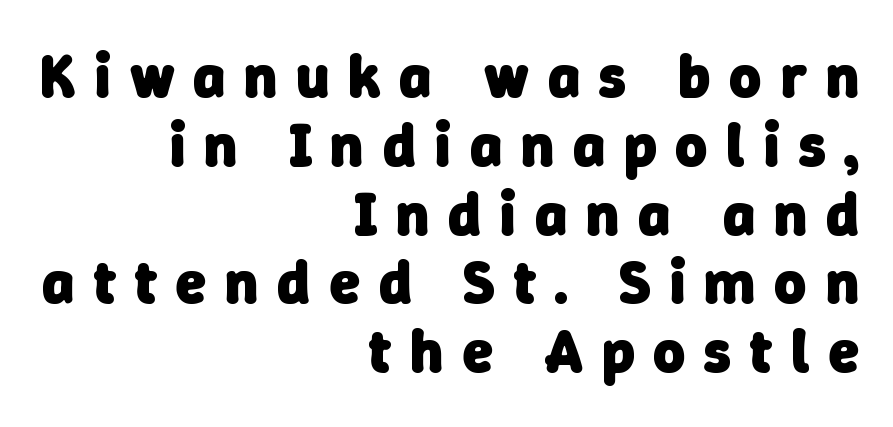
Q: Is the text bold? A: Yes.
Q: Is the typeface a serif or a sans-serif typeface? A: Sans-serif.
Q: Is the text underlined? A: No.
Q: How is the paragraph aligned? A: Right-aligned.
Q: Is the spacing between letters normal or unusually wide? A: Unusually wide.
Q: Is the spacing between lines tight, normal or loose? A: Tight.
Q: Width (condensed, normal, or wide)? A: Normal.
Q: Stroke contrast? A: Low.
Q: x-height? A: Medium.
Q: Monospaced? A: No.
